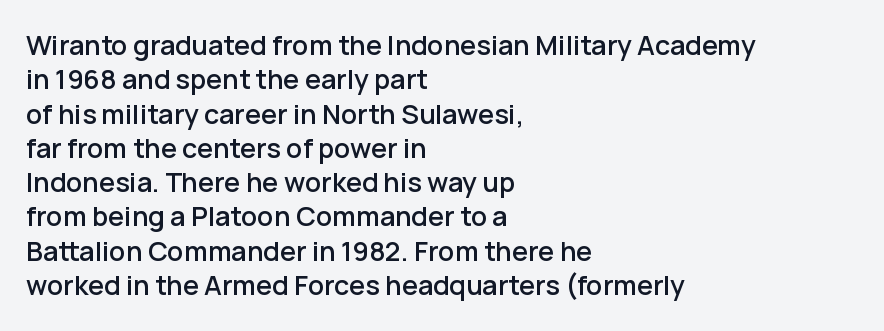
{"italic": "no", "underline": "no", "align": "left", "line_spacing": "normal", "line_spacing_ratio": 1.27, "letter_spacing": "normal", "letter_spacing_em": 0.0, "glyph_px": 27}
